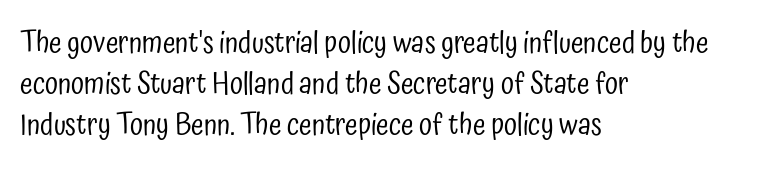
The lettering stays uniformly vertical, giving the passage a roman look. The rendering shows plain stroke endings on the letterforms — a sans-serif design. Each letter keeps its own natural width here, so spacing adapts to shape. Glance below the letters and you will spot only blank space. Default kerning and tracking; the words read as compact shapes.
